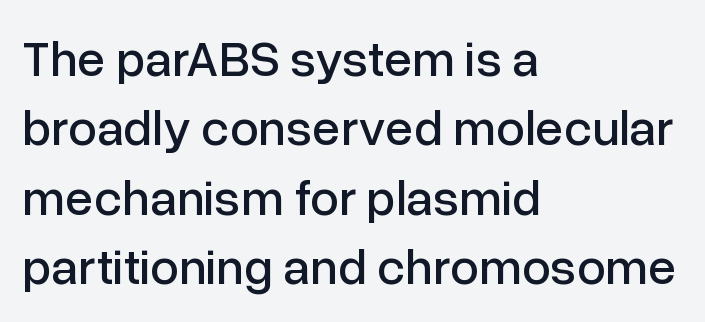
Q: Is the text italic (slanted)? A: No, it is upright.
Q: Is the typeface a serif or a sans-serif typeface? A: Sans-serif.
Q: Is the text underlined? A: No.
Q: How is the paragraph aligned? A: Left-aligned.
Q: Is the spacing between letters normal or unusually wide? A: Normal.
Q: Is the spacing between lines tight, normal or loose? A: Normal.
Q: Width (condensed, normal, or wide)? A: Normal.
Q: Stroke contrast? A: Low.
Q: x-height? A: Medium.
Q: Monospaced? A: No.
